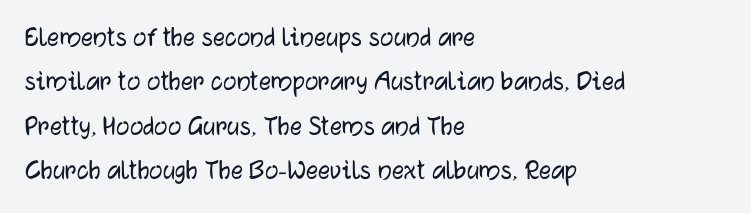
Each letter's strokes conclude bluntly, with no projecting serifs. The letters sit at their default tracking, neither squeezed nor spread. The paragraph shown leans on its left margin. Quick note: underline off.
